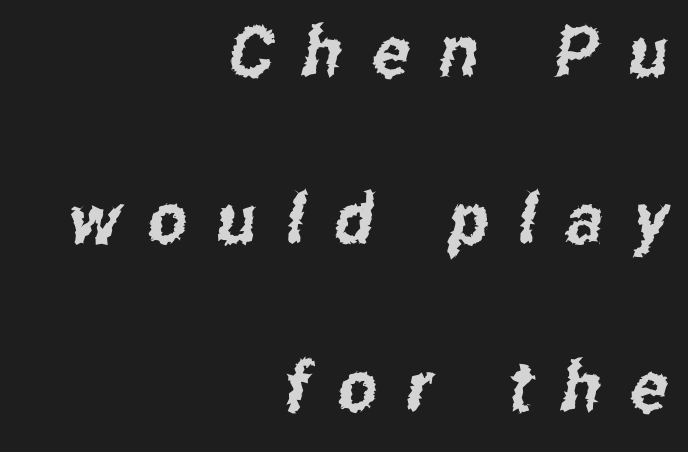
{"serif": "no", "width": "condensed", "stroke_contrast": "low", "x_height": "medium", "monospaced": "no", "underline": "no", "align": "right", "line_spacing": "loose", "line_spacing_ratio": 2.39, "letter_spacing": "wide", "letter_spacing_em": 0.42, "glyph_px": 70}
